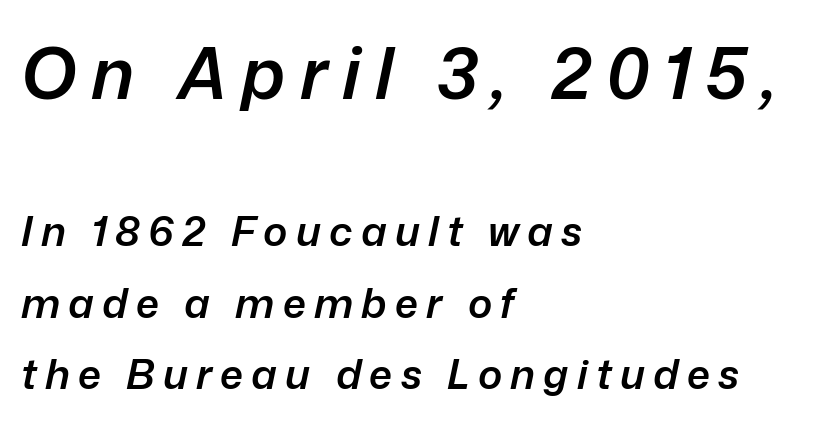
This rendering features lettering with no underline. Spacing verdict: proportional, widths tailored to each character. Layout note: lines flush left. Words appear elongated and porous because spacing is wide.
